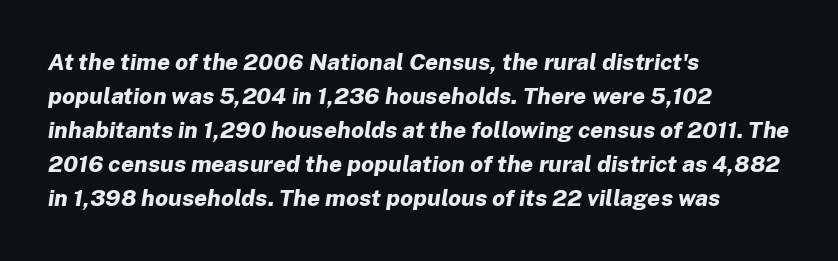
{"italic": "yes", "lean": "right", "slant_degrees": 8, "bold": "yes", "underline": "no", "align": "left", "line_spacing": "normal", "line_spacing_ratio": 1.48, "letter_spacing": "normal", "letter_spacing_em": 0.0, "glyph_px": 23}
